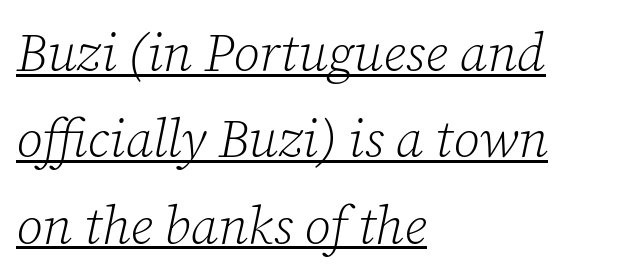
The image shows 53 px light serif type, italic (leaning right); set left-aligned, normal line spacing (1.63x), normal letter spacing, underlined; low stroke contrast and a medium x-height.
